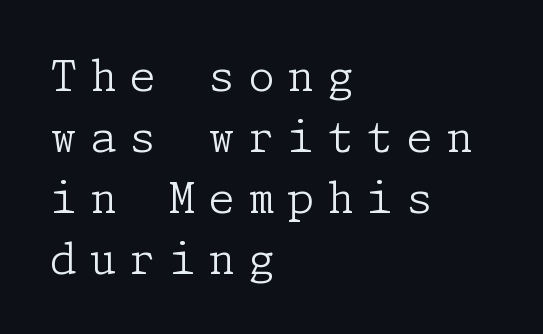
The image shows 43 px light serif type, upright; set left-aligned, normal line spacing (1.42x), unusually wide letter spacing (+0.3 em), not underlined; low stroke contrast and a medium x-height.
